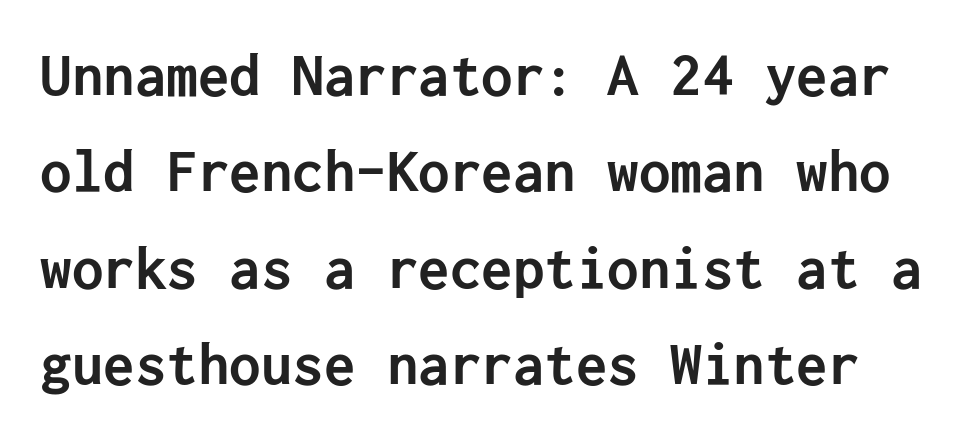
{"serif": "no", "italic": "no", "bold": "yes", "weight": "semibold", "width": "normal", "stroke_contrast": "low", "x_height": "medium", "underline": "no", "line_spacing": "normal", "line_spacing_ratio": 1.53, "letter_spacing": "normal", "letter_spacing_em": 0.0, "glyph_px": 63}
